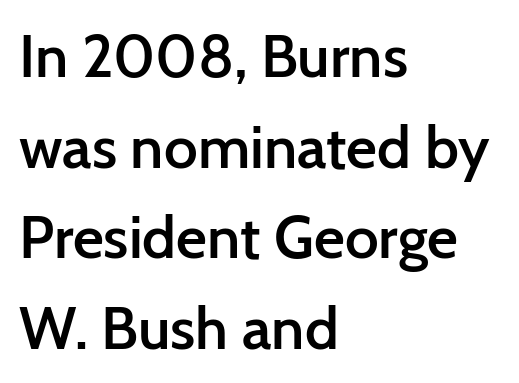
The image shows 60 px semibold sans-serif type, upright; set left-aligned, normal line spacing (1.51x), normal letter spacing, not underlined; low stroke contrast and a medium x-height.
